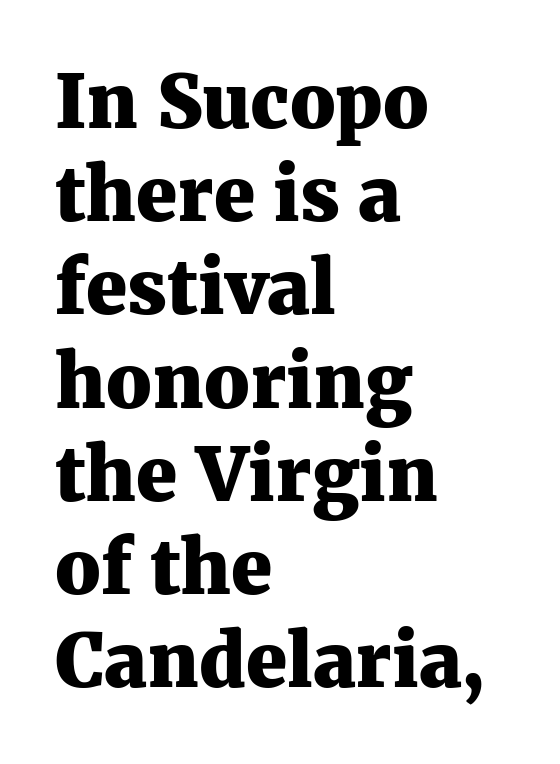
{"serif": "yes", "italic": "no", "bold": "yes", "weight": "heavy", "width": "normal", "stroke_contrast": "medium", "x_height": "medium", "monospaced": "no", "underline": "no", "align": "left", "line_spacing": "normal", "line_spacing_ratio": 1.26, "letter_spacing": "normal", "letter_spacing_em": 0.0, "glyph_px": 74}
